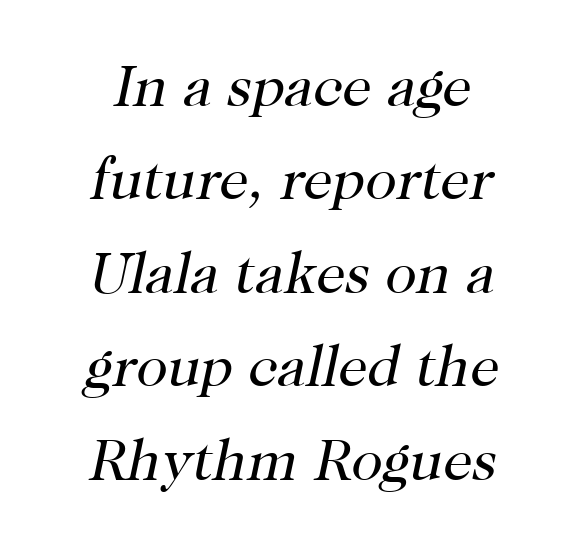
The line texture is even and compact thanks to regular tracking. Little horizontal feet cap the strokes, marking this as serif type. A typesetter would call this proportional, since set widths differ per character. Bare-footed words on every line. The strokes carry an ordinary text weight at most. The whole block is typeset with a tilt.
